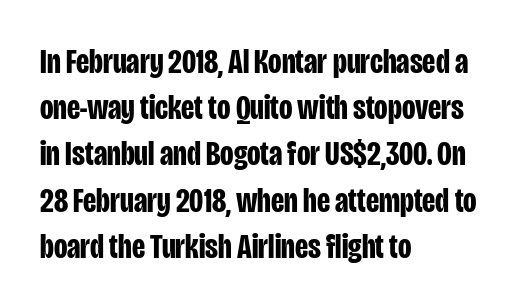
The lines are quadded left. No word sits above an underline. This sample uses plain, unmodified letter spacing. If you measured baseline to baseline, you'd find a middling distance. You could not count columns in this text — the font is proportionally spaced. These lines are composed in type without serifs.
